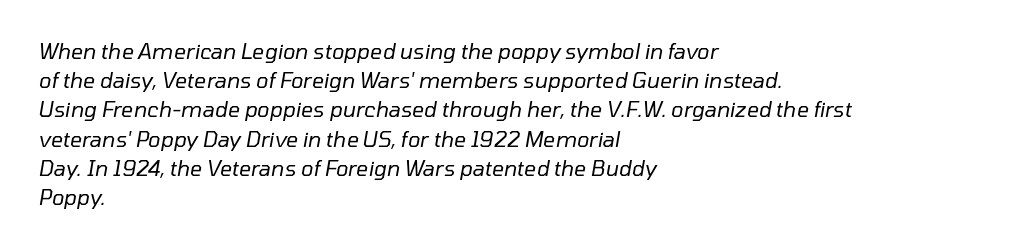
Q: Is the text bold? A: No.
Q: Is the text italic (slanted)? A: Yes, it leans right by about 10 degrees.
Q: Is the text underlined? A: No.
Q: How is the paragraph aligned? A: Left-aligned.
Q: Is the spacing between letters normal or unusually wide? A: Normal.
Q: Is the spacing between lines tight, normal or loose? A: Normal.
